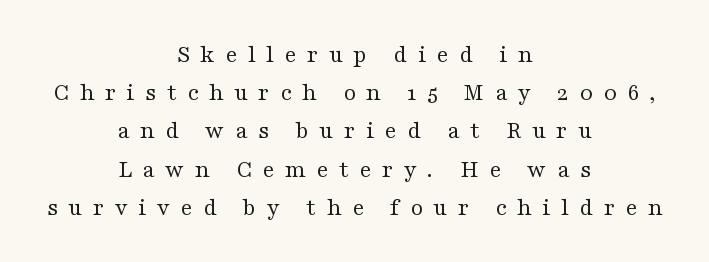
The image shows 25 px text type, upright; set centered, normal line spacing (1.53x), unusually wide letter spacing (+0.42 em), not underlined.
